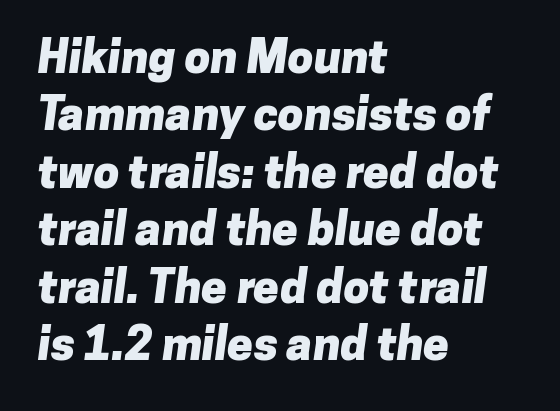
Q: Is the text bold? A: Yes.
Q: Is the typeface a serif or a sans-serif typeface? A: Sans-serif.
Q: Is the text underlined? A: No.
Q: How is the paragraph aligned? A: Left-aligned.
Q: Is the spacing between letters normal or unusually wide? A: Normal.
Q: Is the spacing between lines tight, normal or loose? A: Normal.
Q: Width (condensed, normal, or wide)? A: Normal.
Q: Stroke contrast? A: Low.
Q: x-height? A: Medium.
Q: Monospaced? A: No.
